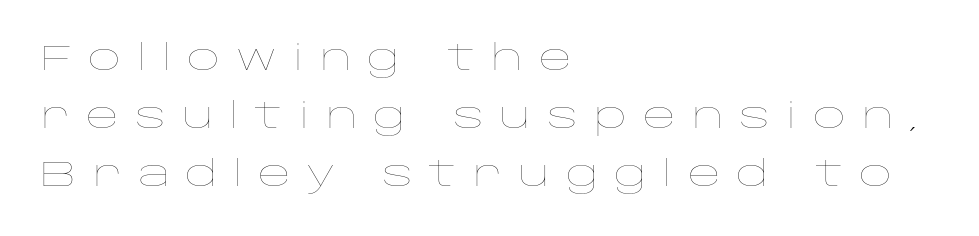
The image shows 36 px thin, wide type, upright; set left-aligned, normal line spacing (1.61x), unusually wide letter spacing (+0.44 em), not underlined; low stroke contrast and a large x-height.
